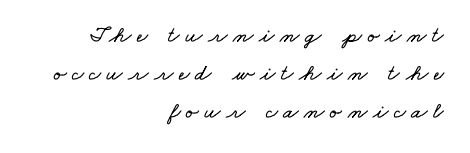
Q: Is the text underlined? A: No.
Q: How is the paragraph aligned? A: Right-aligned.
Q: Is the spacing between letters normal or unusually wide? A: Unusually wide.
Q: Is the spacing between lines tight, normal or loose? A: Normal.
